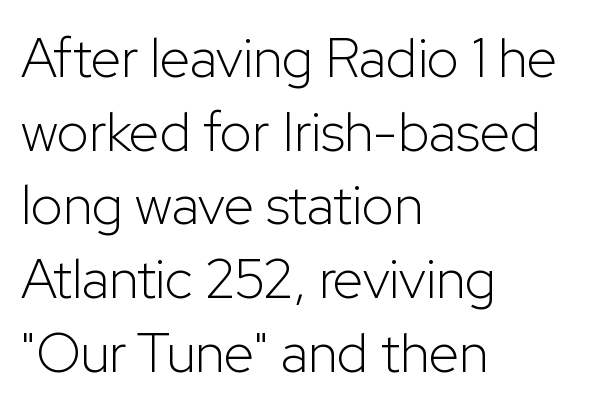
{"serif": "no", "italic": "no", "bold": "no", "weight": "light", "width": "normal", "stroke_contrast": "low", "x_height": "medium", "monospaced": "no", "underline": "no", "align": "left", "line_spacing": "normal", "line_spacing_ratio": 1.34, "letter_spacing": "normal", "letter_spacing_em": 0.0, "glyph_px": 55}
